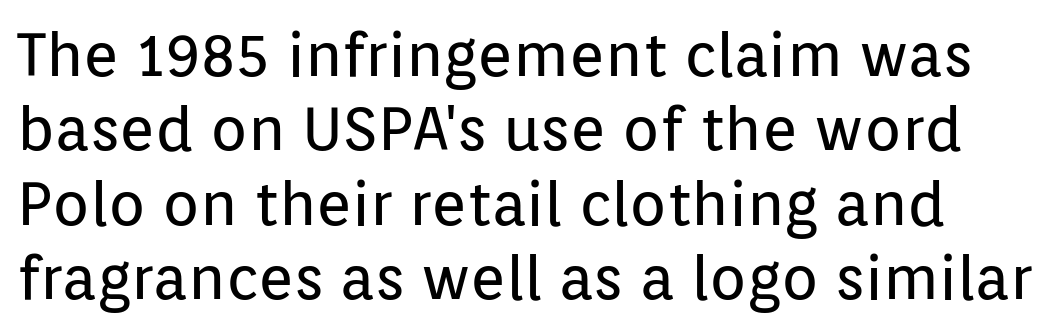
Q: Is the text bold? A: No.
Q: Is the text italic (slanted)? A: No, it is upright.
Q: Is the typeface a serif or a sans-serif typeface? A: Sans-serif.
Q: Is the text underlined? A: No.
Q: Is the spacing between letters normal or unusually wide? A: Normal.
Q: Width (condensed, normal, or wide)? A: Normal.
Q: Stroke contrast? A: Low.
Q: x-height? A: Medium.
Q: Monospaced? A: No.
